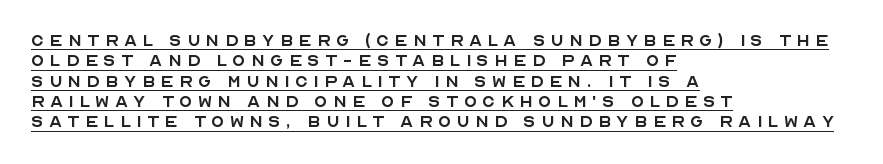
The image shows 21 px text type, upright; set left-aligned, tight line spacing (0.97x), unusually wide letter spacing (+0.26 em), underlined.
